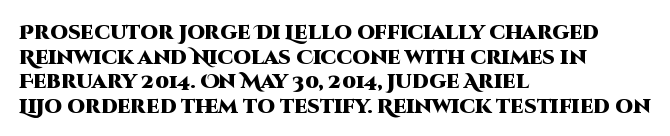
The foot of each line stays bare and open. The letters are bold, with thick, heavy strokes. The letters stand straight up with perfectly vertical stems. Compared with typical body copy, the letter spacing here is the same. These lines stack with their left ends in a neat column.
